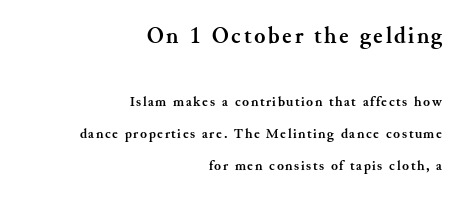
Q: Is the text bold? A: Yes.
Q: Is the text italic (slanted)? A: No, it is upright.
Q: Is the text underlined? A: No.
Q: How is the paragraph aligned? A: Right-aligned.
Q: Is the spacing between lines tight, normal or loose? A: Loose.
Q: Which block of text is set in a larger size, the first (top) or the second (bottom)? A: The first (top) one.
